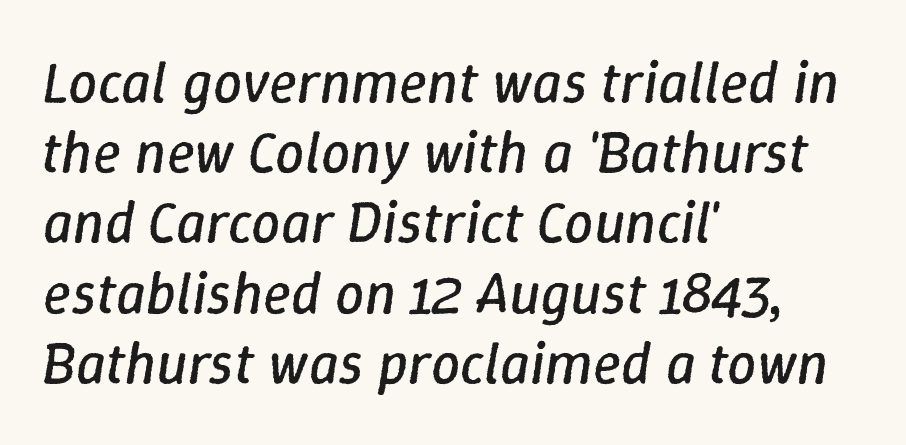
{"italic": "yes", "lean": "right", "slant_degrees": 9, "bold": "no", "weight": "regular", "width": "normal", "stroke_contrast": "low", "x_height": "medium", "monospaced": "no", "underline": "no", "align": "left", "line_spacing_ratio": 1.21, "letter_spacing": "normal", "letter_spacing_em": 0.0, "glyph_px": 58}
